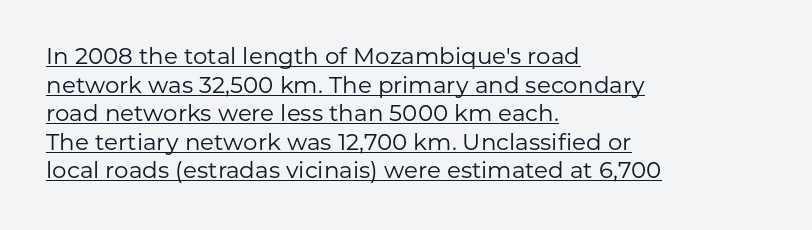
Between one letter and the next there's only the usual sliver of space. Leftover space on each line is placed entirely after the last word. The letters stand upright; this is a roman face. No heavy texture on the line: the type isn't bold. Underline: present.
